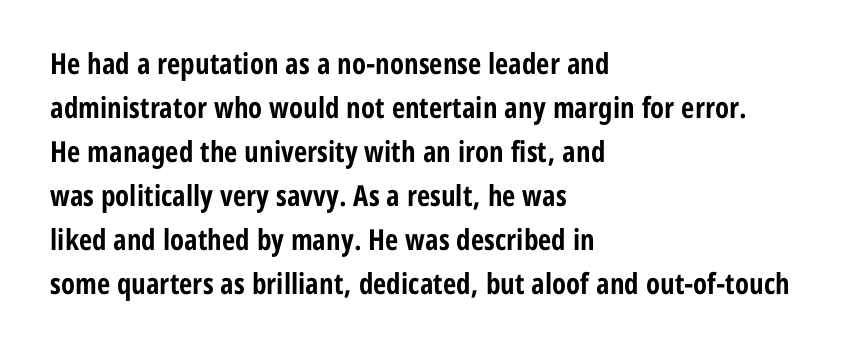
Q: Is the text bold? A: Yes.
Q: Is the text italic (slanted)? A: No, it is upright.
Q: Is the typeface a serif or a sans-serif typeface? A: Sans-serif.
Q: Is the text underlined? A: No.
Q: How is the paragraph aligned? A: Left-aligned.
Q: Is the spacing between letters normal or unusually wide? A: Normal.
Q: Is the spacing between lines tight, normal or loose? A: Normal.
Q: Width (condensed, normal, or wide)? A: Condensed.
Q: Stroke contrast? A: Low.
Q: x-height? A: Medium.
Q: Monospaced? A: No.
